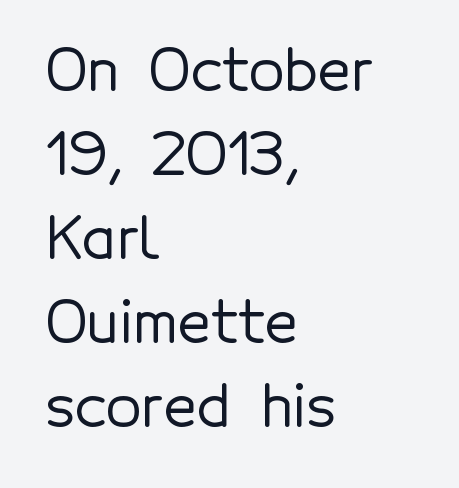
Q: Is the text italic (slanted)? A: No, it is upright.
Q: Is the typeface a serif or a sans-serif typeface? A: Sans-serif.
Q: Is the text underlined? A: No.
Q: How is the paragraph aligned? A: Left-aligned.
Q: Is the spacing between letters normal or unusually wide? A: Normal.
Q: Is the spacing between lines tight, normal or loose? A: Normal.
Q: Width (condensed, normal, or wide)? A: Normal.
Q: x-height? A: Medium.
Q: Monospaced? A: No.
